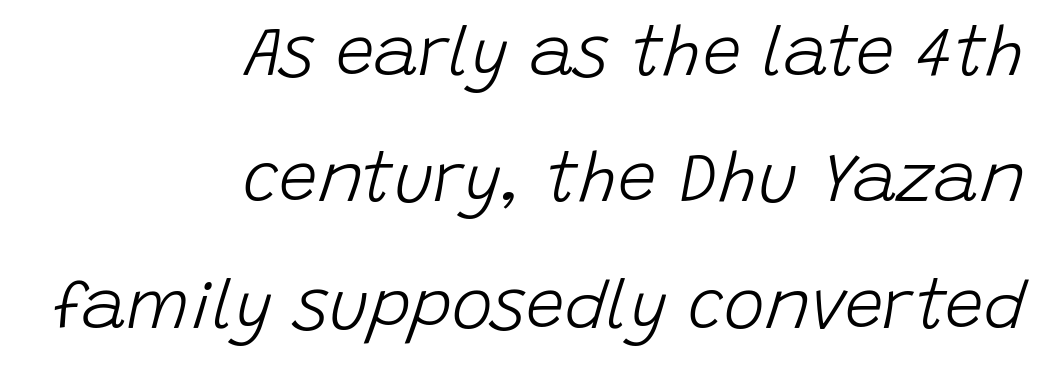
Do the characters align in a grid? No, the font is proportional. Think standard paragraph weight, or any step lighter than that. The rag falls on the left side of this text block. Is the letter spacing exaggerated? No — it looks like the ordinary default. Anything drawn beneath the words? Only blank space.
